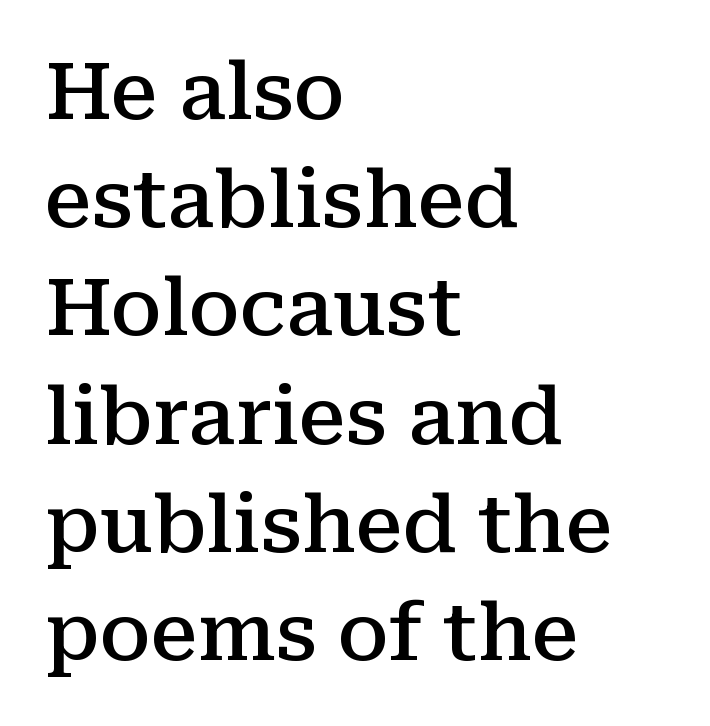
The image shows 79 px semibold serif type, upright; set left-aligned, normal line spacing (1.37x), normal letter spacing, not underlined; medium stroke contrast and a medium x-height.
